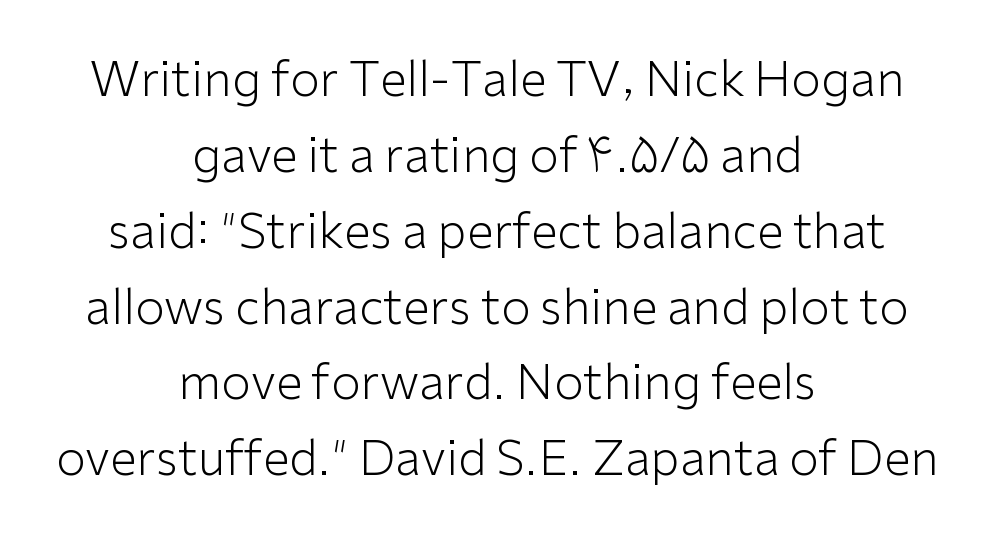
Ordinary non-slanted type is in use. No letter is thick-stroked: the sample isn't bold. Centered paragraph, ragged on both sides. Decoration check: the copy has no underline.
